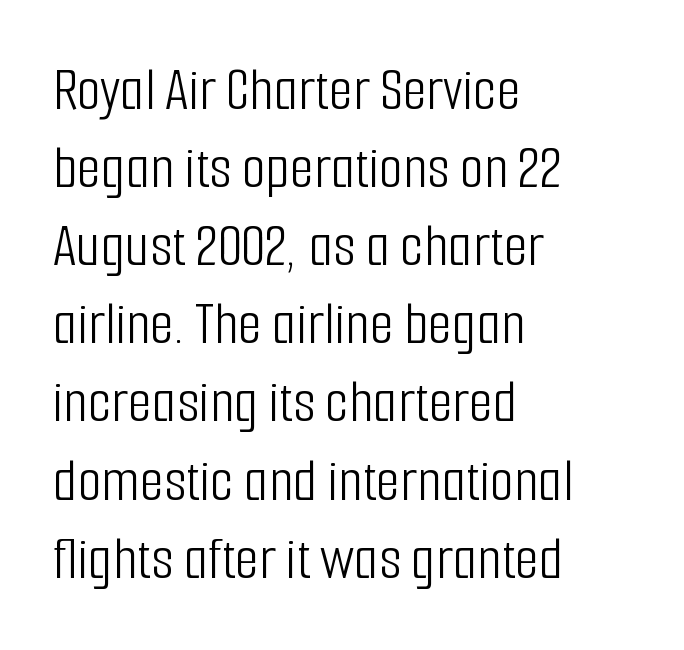
{"serif": "no", "italic": "no", "bold": "no", "weight": "light", "width": "condensed", "stroke_contrast": "low", "x_height": "medium", "monospaced": "no", "underline": "no", "align": "left", "line_spacing": "normal", "line_spacing_ratio": 1.26, "letter_spacing": "normal", "letter_spacing_em": 0.0, "glyph_px": 62}
